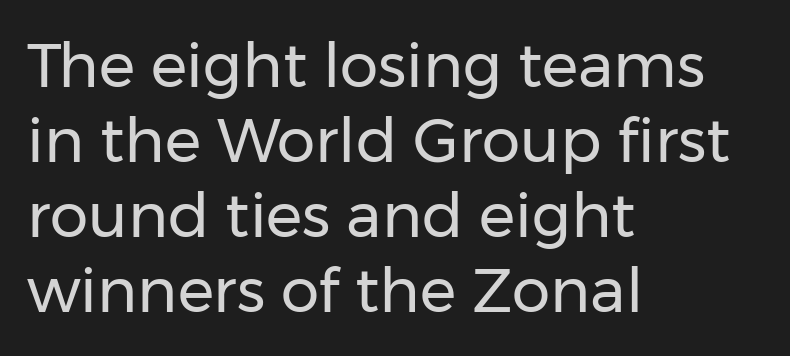
{"serif": "no", "italic": "no", "bold": "no", "weight": "regular", "width": "normal", "stroke_contrast": "low", "x_height": "medium", "monospaced": "no", "underline": "no", "align": "left", "line_spacing_ratio": 1.23, "letter_spacing": "normal", "letter_spacing_em": 0.0, "glyph_px": 61}
